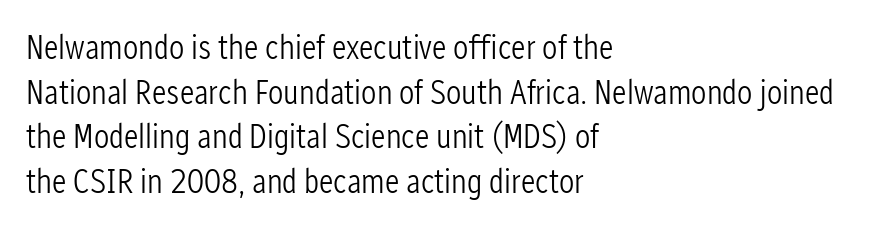
Q: Is the text bold? A: No.
Q: Is the text italic (slanted)? A: No, it is upright.
Q: Is the typeface a serif or a sans-serif typeface? A: Sans-serif.
Q: Is the text underlined? A: No.
Q: How is the paragraph aligned? A: Left-aligned.
Q: Is the spacing between letters normal or unusually wide? A: Normal.
Q: Is the spacing between lines tight, normal or loose? A: Normal.
Q: Width (condensed, normal, or wide)? A: Condensed.
Q: Stroke contrast? A: Low.
Q: x-height? A: Medium.
Q: Monospaced? A: No.
